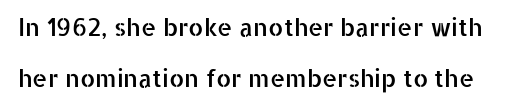
{"italic": "no", "underline": "no", "line_spacing": "loose", "line_spacing_ratio": 2.14, "letter_spacing": "normal", "letter_spacing_em": 0.0, "glyph_px": 24}
